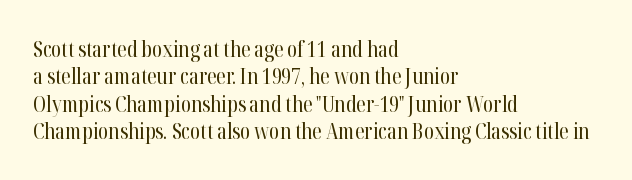
{"italic": "no", "bold": "no", "underline": "no", "align": "left", "line_spacing": "normal", "line_spacing_ratio": 1.25, "letter_spacing": "normal", "letter_spacing_em": 0.0, "glyph_px": 22}
